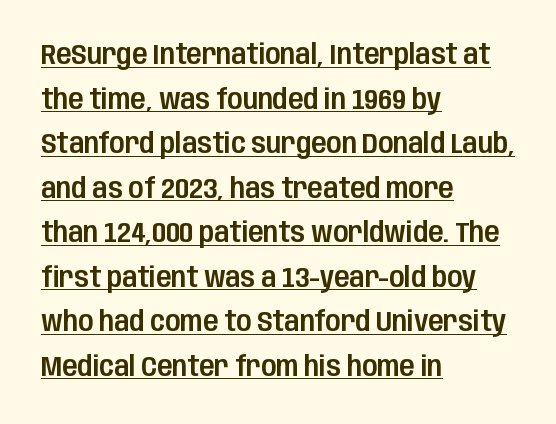
Q: Is the text italic (slanted)? A: No, it is upright.
Q: Is the typeface a serif or a sans-serif typeface? A: Sans-serif.
Q: Is the text underlined? A: Yes.
Q: How is the paragraph aligned? A: Left-aligned.
Q: Is the spacing between letters normal or unusually wide? A: Normal.
Q: Is the spacing between lines tight, normal or loose? A: Normal.
Q: Width (condensed, normal, or wide)? A: Condensed.
Q: Stroke contrast? A: Low.
Q: x-height? A: Large.
Q: Monospaced? A: No.
